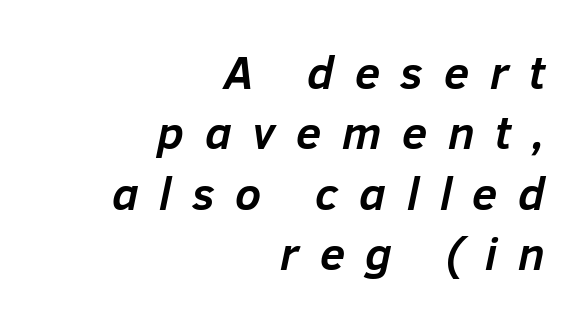
This sample uses an oblique cut, with every glyph tilted off the vertical. Normally led — the rows are evenly, conventionally spaced. The rendering anchors every line to the right-hand side. The zone under the glyphs is completely vacant. Note the varied advance widths — an 'i' is clearly narrower than an 'm'. The characters look thick and weighty, a clear bold.
